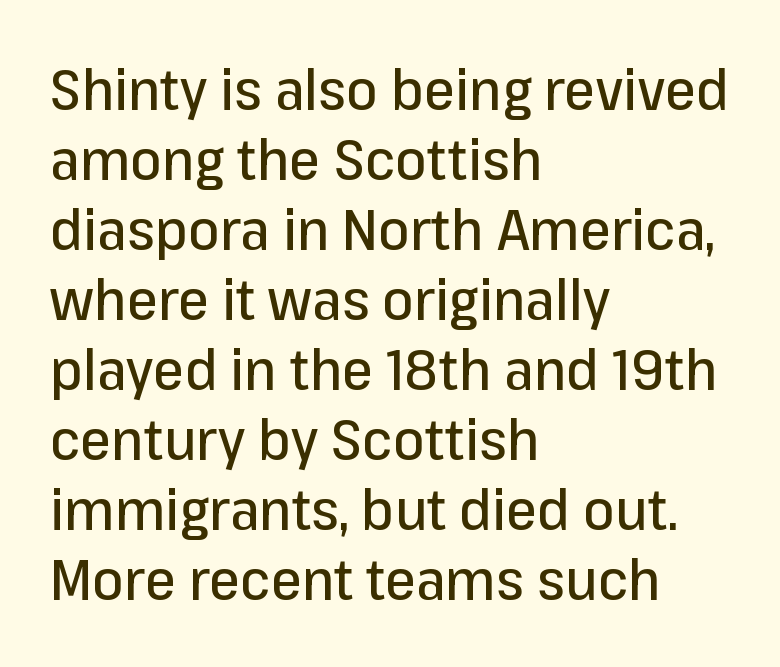
{"serif": "no", "italic": "no", "width": "normal", "stroke_contrast": "low", "x_height": "medium", "monospaced": "no", "underline": "no", "align": "left", "line_spacing": "normal", "line_spacing_ratio": 1.25, "letter_spacing": "normal", "letter_spacing_em": 0.0, "glyph_px": 56}
